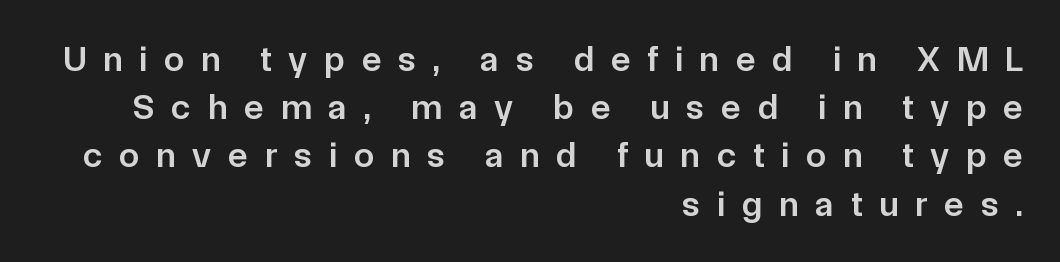
Look at the stroke-to-counter ratio: somewhat heavy, a semibold. Proportional: the letters do not fall into vertical columns. Honestly, the row spacing looks completely unremarkable. Do the letters lean? They stand straight. The foot of each line stays bare and open.
